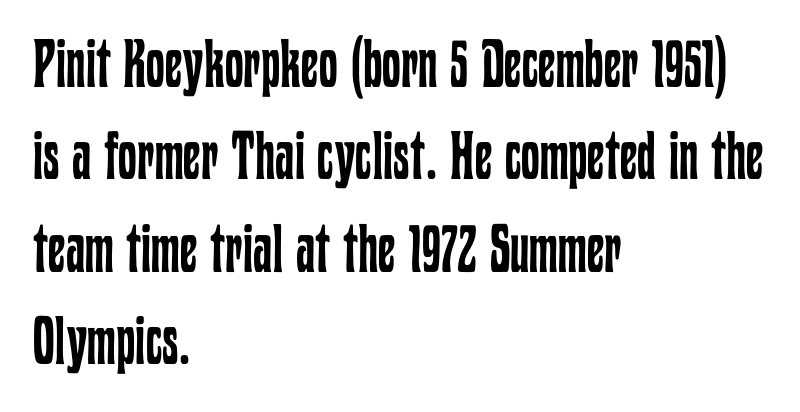
The image shows 67 px regular-weight, condensed type, upright; set left-aligned, normal line spacing (1.38x), normal letter spacing, not underlined; low stroke contrast and a medium x-height.
